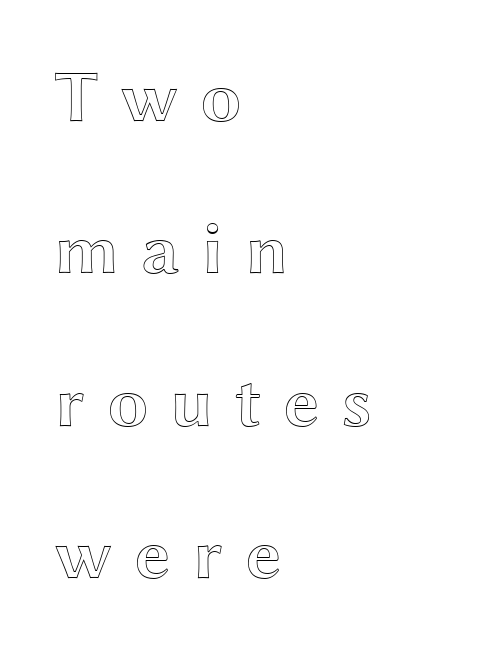
{"italic": "no", "width": "wide", "x_height": "medium", "monospaced": "no", "underline": "no", "align": "left", "line_spacing": "loose", "line_spacing_ratio": 2.06, "letter_spacing": "wide", "letter_spacing_em": 0.29, "glyph_px": 74}
